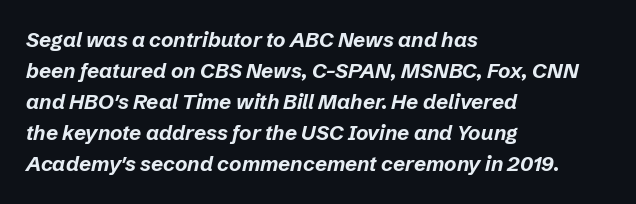
Q: Is the text bold? A: Yes.
Q: Is the text italic (slanted)? A: Yes, it leans right by about 12 degrees.
Q: Is the text underlined? A: No.
Q: How is the paragraph aligned? A: Left-aligned.
Q: Is the spacing between letters normal or unusually wide? A: Normal.
Q: Is the spacing between lines tight, normal or loose? A: Normal.
